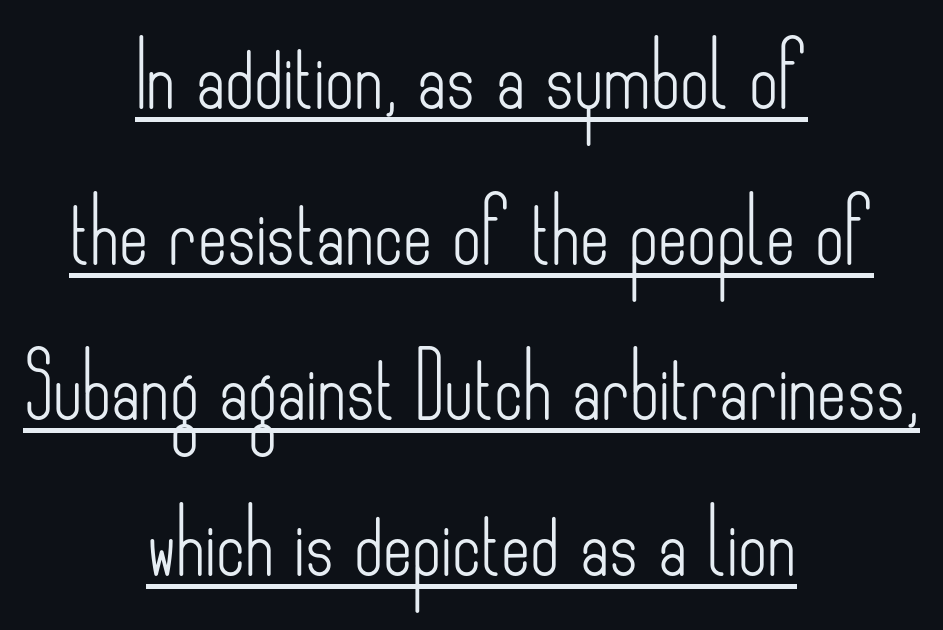
{"serif": "no", "italic": "no", "bold": "no", "weight": "light", "width": "condensed", "stroke_contrast": "low", "x_height": "small", "monospaced": "no", "underline": "yes", "align": "center", "line_spacing": "loose", "line_spacing_ratio": 2.47, "letter_spacing": "normal", "letter_spacing_em": 0.0, "glyph_px": 63}
